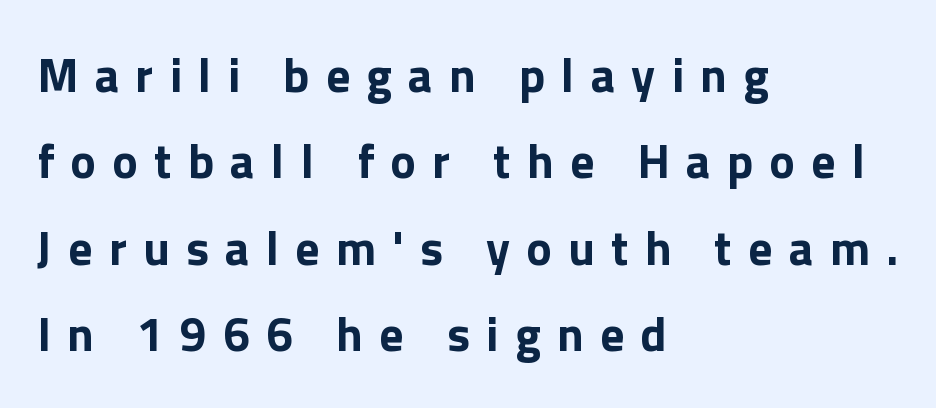
The letters stand upright; this is a roman face. These lines have a slow, spaced-out rhythm from letter to letter. The glyphs have the mass of a bold cut. Check under the words: just untouched page.
